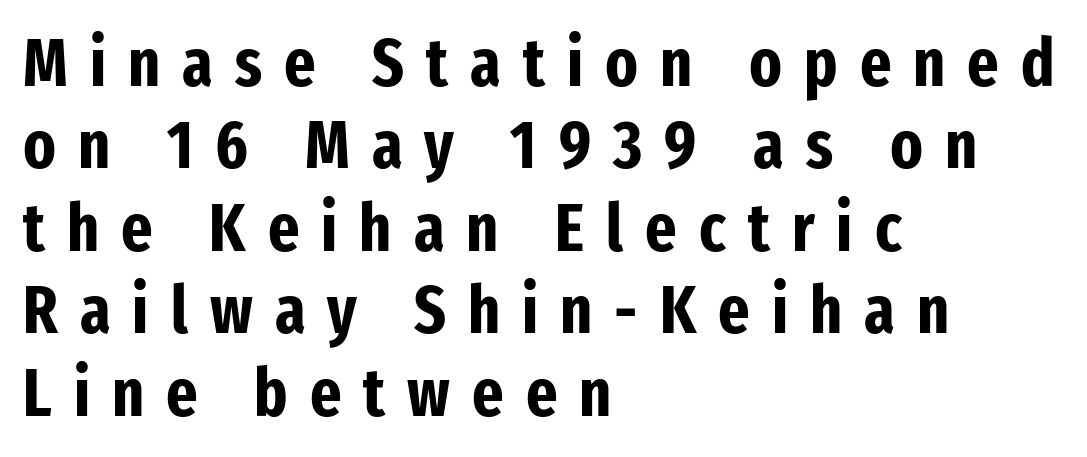
The glyphs have the mass of a bold cut. Compared with a centered layout, this one pins lines to the left instead. The face used here is rendered with a markedly widened letterfit. A bare baseline throughout the passage.
